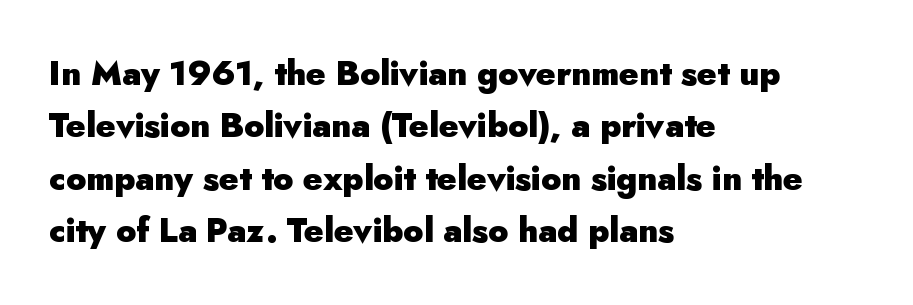
The letters advance in unequal steps, a hallmark of proportional type. Check where the strokes stop: nothing finishes them off — pure sans. The paragraph has a hard left edge and a soft right edge. The line texture is even and compact thanks to regular tracking. No italicization has been applied; the sample stays upright. Vertical spacing — default.
